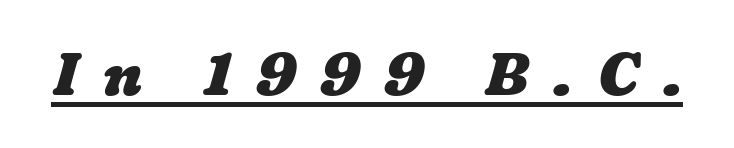
Q: Is the text bold? A: Yes.
Q: Is the text underlined? A: Yes.
Q: Is the spacing between letters normal or unusually wide? A: Unusually wide.
Q: Width (condensed, normal, or wide)? A: Wide.
Q: Stroke contrast? A: Low.
Q: x-height? A: Medium.
Q: Monospaced? A: No.
